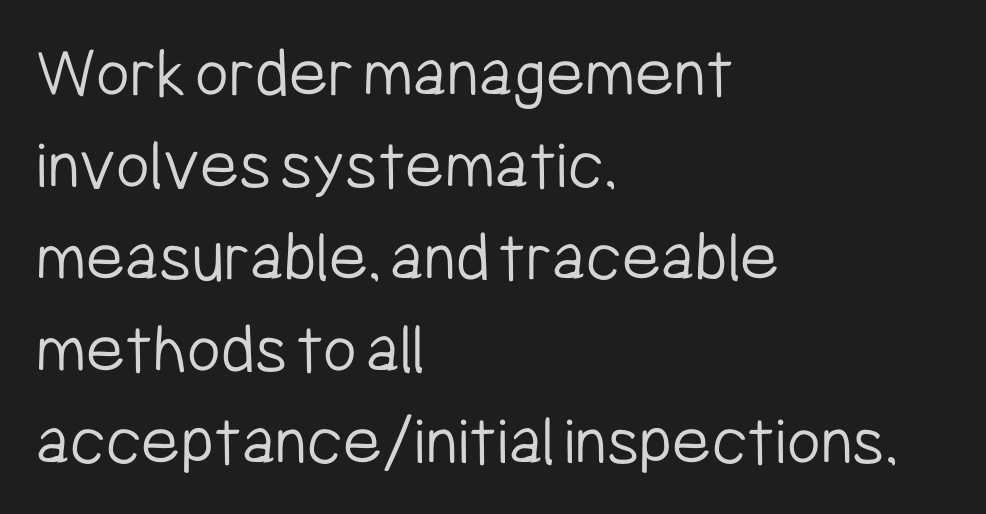
The lines sit at an ordinary, default distance from one another. Underlining? Definitely not there. The strokes are not fattened; the text isn't bold. Leftover space on each line is placed entirely after the last word. Font category for this specimen: sans-serif.
